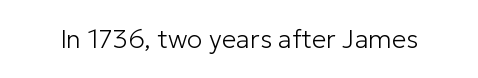
Q: Is the text bold? A: No.
Q: Is the text italic (slanted)? A: No, it is upright.
Q: Is the text underlined? A: No.
Q: Is the spacing between letters normal or unusually wide? A: Normal.
